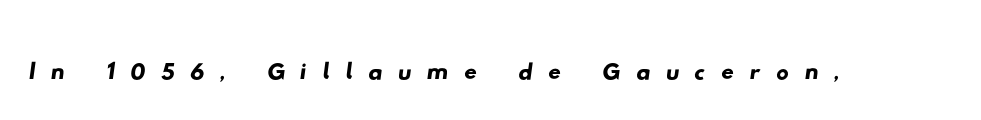
{"serif": "no", "width": "wide", "stroke_contrast": "low", "x_height": "small", "monospaced": "no", "underline": "no", "letter_spacing": "wide", "letter_spacing_em": 0.24, "glyph_px": 63}
